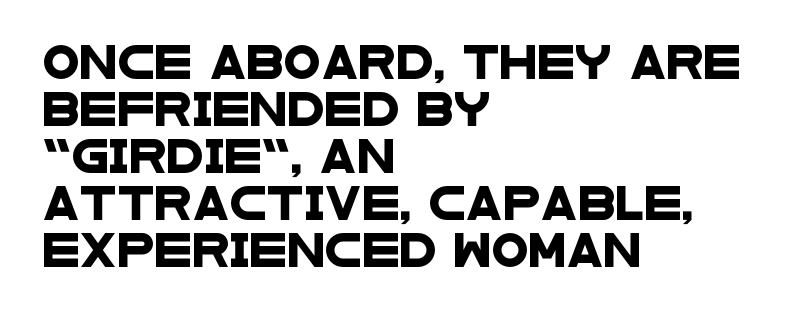
The image shows 34 px wide sans-serif type; set left-aligned, normal line spacing (1.38x), normal letter spacing, not underlined; low stroke contrast and a large x-height.
